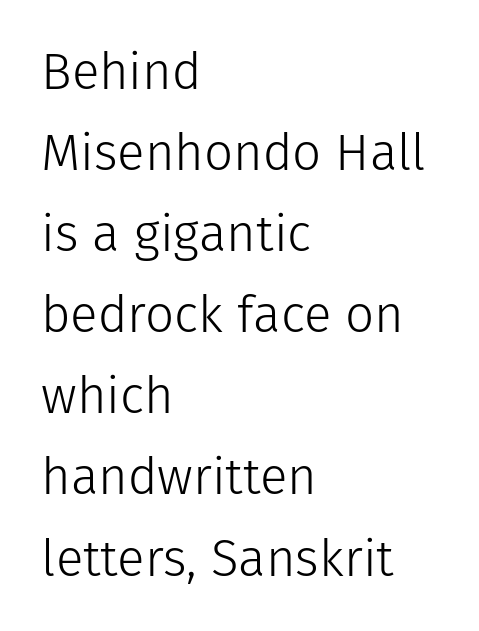
This sample is left-justified, so line endings fall wherever the words run out. Vertical stems look standard width or narrower in stroke. These lines are rendered in a variable-pitch font. Students, note that the glyphs here touch the page at normal intervals.
